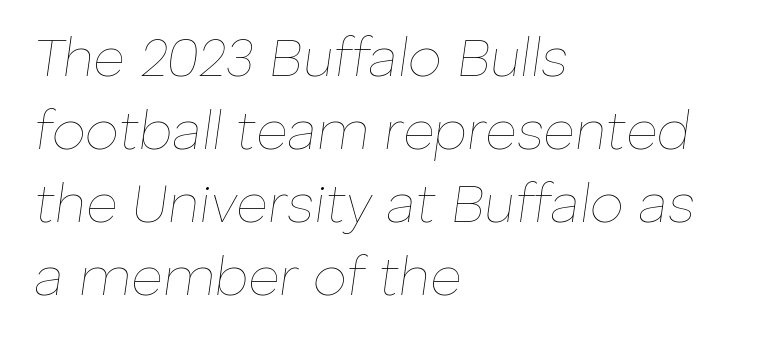
Q: Is the text bold? A: No.
Q: Is the text italic (slanted)? A: Yes, it leans right by about 8 degrees.
Q: Is the text underlined? A: No.
Q: How is the paragraph aligned? A: Left-aligned.
Q: Is the spacing between letters normal or unusually wide? A: Normal.
Q: Is the spacing between lines tight, normal or loose? A: Normal.
Q: Width (condensed, normal, or wide)? A: Normal.
Q: Stroke contrast? A: Low.
Q: x-height? A: Medium.
Q: Monospaced? A: No.
